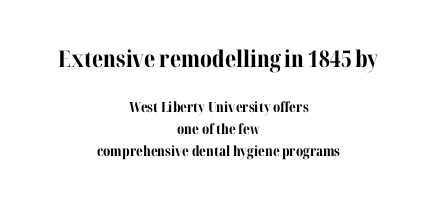
Leftover space on each line is divided equally before and after the words. Successive baselines arrive at the customary interval. The words here are not underlined. Rendered with straight, roman letterforms. You get the large type first, then a drop to smaller type. How are the letters spaced? Ordinarily, with no added tracking.
